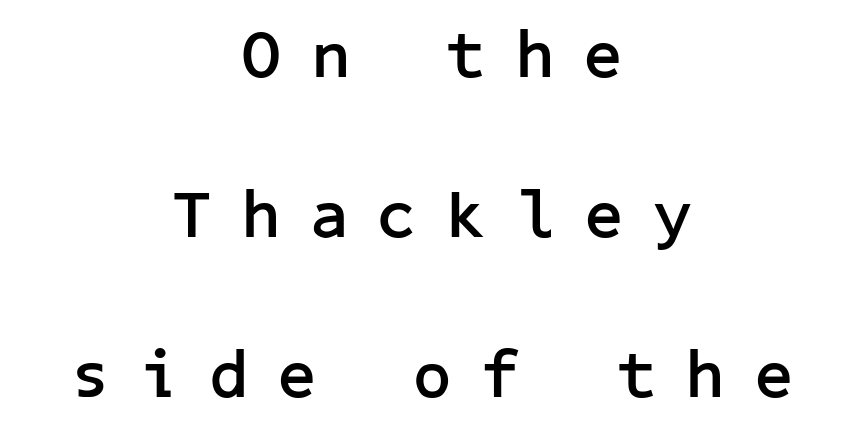
Q: Is the text bold? A: Yes.
Q: Is the text italic (slanted)? A: No, it is upright.
Q: Is the typeface a serif or a sans-serif typeface? A: Sans-serif.
Q: Is the text underlined? A: No.
Q: How is the paragraph aligned? A: Centered.
Q: Is the spacing between letters normal or unusually wide? A: Unusually wide.
Q: Is the spacing between lines tight, normal or loose? A: Loose.
Q: Width (condensed, normal, or wide)? A: Normal.
Q: Stroke contrast? A: Low.
Q: x-height? A: Medium.
